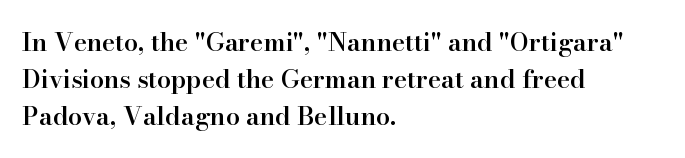
The image shows 25 px text type, upright; set left-aligned, normal line spacing (1.49x), normal letter spacing, not underlined.
